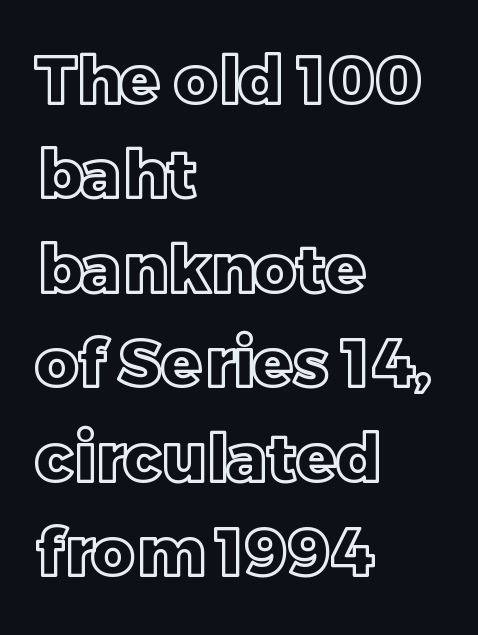
{"italic": "no", "width": "normal", "x_height": "large", "monospaced": "no", "underline": "no", "align": "left", "line_spacing": "normal", "line_spacing_ratio": 1.43, "letter_spacing": "normal", "letter_spacing_em": 0.0, "glyph_px": 66}
